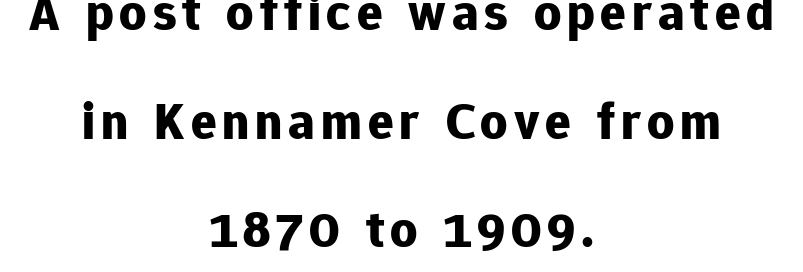
Q: Is the text bold? A: Yes.
Q: Is the text italic (slanted)? A: No, it is upright.
Q: Is the typeface a serif or a sans-serif typeface? A: Sans-serif.
Q: Is the text underlined? A: No.
Q: How is the paragraph aligned? A: Centered.
Q: Is the spacing between lines tight, normal or loose? A: Loose.
Q: Width (condensed, normal, or wide)? A: Normal.
Q: Stroke contrast? A: Low.
Q: x-height? A: Medium.
Q: Monospaced? A: No.
